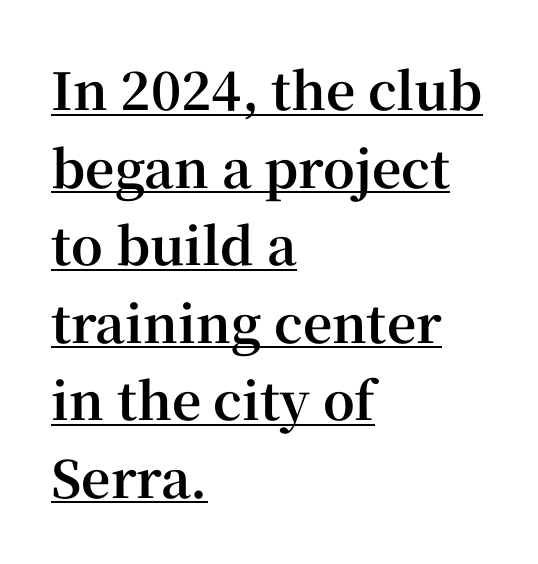
Q: Is the text bold? A: Yes.
Q: Is the text italic (slanted)? A: No, it is upright.
Q: Is the typeface a serif or a sans-serif typeface? A: Serif.
Q: Is the text underlined? A: Yes.
Q: How is the paragraph aligned? A: Left-aligned.
Q: Is the spacing between letters normal or unusually wide? A: Normal.
Q: Is the spacing between lines tight, normal or loose? A: Normal.
Q: Width (condensed, normal, or wide)? A: Normal.
Q: Stroke contrast? A: High.
Q: x-height? A: Medium.
Q: Monospaced? A: No.
